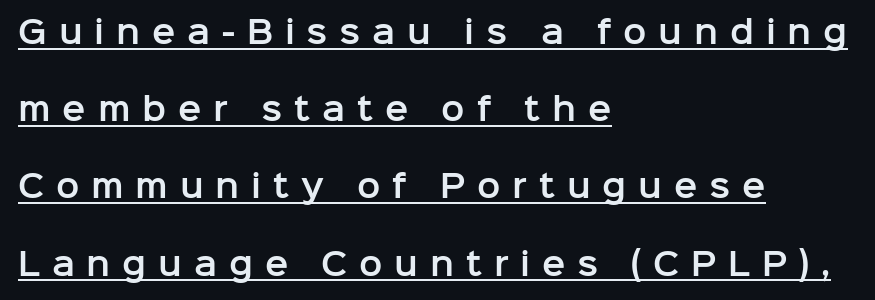
Q: Is the text italic (slanted)? A: No, it is upright.
Q: Is the typeface a serif or a sans-serif typeface? A: Sans-serif.
Q: Is the text underlined? A: Yes.
Q: How is the paragraph aligned? A: Left-aligned.
Q: Is the spacing between letters normal or unusually wide? A: Unusually wide.
Q: Is the spacing between lines tight, normal or loose? A: Loose.
Q: Width (condensed, normal, or wide)? A: Normal.
Q: Stroke contrast? A: Low.
Q: x-height? A: Medium.
Q: Monospaced? A: No.
